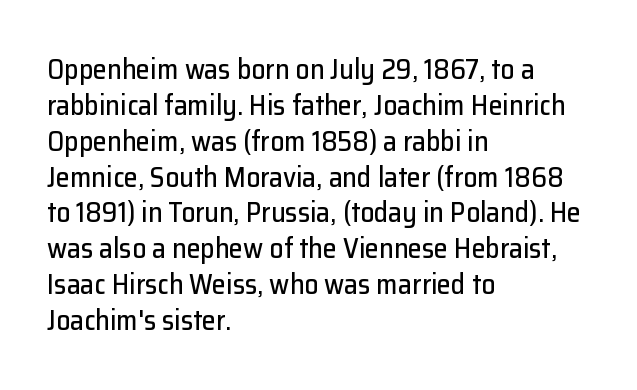
Q: Is the text italic (slanted)? A: No, it is upright.
Q: Is the typeface a serif or a sans-serif typeface? A: Sans-serif.
Q: Is the text underlined? A: No.
Q: How is the paragraph aligned? A: Left-aligned.
Q: Is the spacing between letters normal or unusually wide? A: Normal.
Q: Is the spacing between lines tight, normal or loose? A: Normal.
Q: Width (condensed, normal, or wide)? A: Normal.
Q: Stroke contrast? A: Low.
Q: x-height? A: Medium.
Q: Monospaced? A: No.
